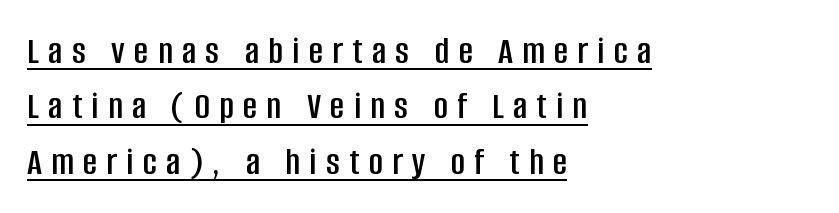
Q: Is the text italic (slanted)? A: No, it is upright.
Q: Is the typeface a serif or a sans-serif typeface? A: Sans-serif.
Q: Is the text underlined? A: Yes.
Q: How is the paragraph aligned? A: Left-aligned.
Q: Is the spacing between letters normal or unusually wide? A: Unusually wide.
Q: Is the spacing between lines tight, normal or loose? A: Normal.
Q: Width (condensed, normal, or wide)? A: Condensed.
Q: Stroke contrast? A: Low.
Q: x-height? A: Large.
Q: Monospaced? A: No.
